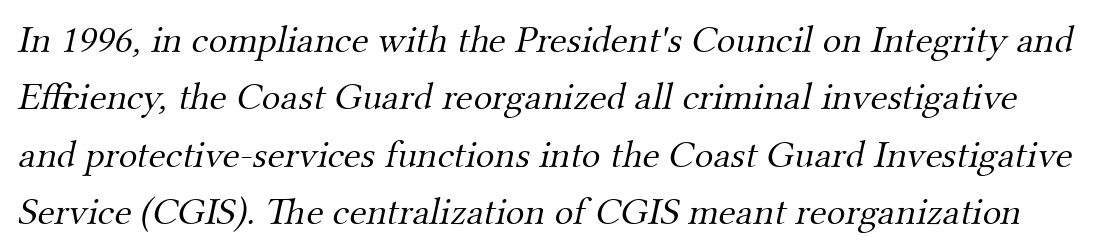
Inter-character spacing is left at the font's built-in metrics. Reading down the column, the eye jumps a familiar distance to each next line. No extra ink here — the face is not bold. To sum up the face: it has serifs. The rendering uses natural spacing where letterforms have individual widths.
